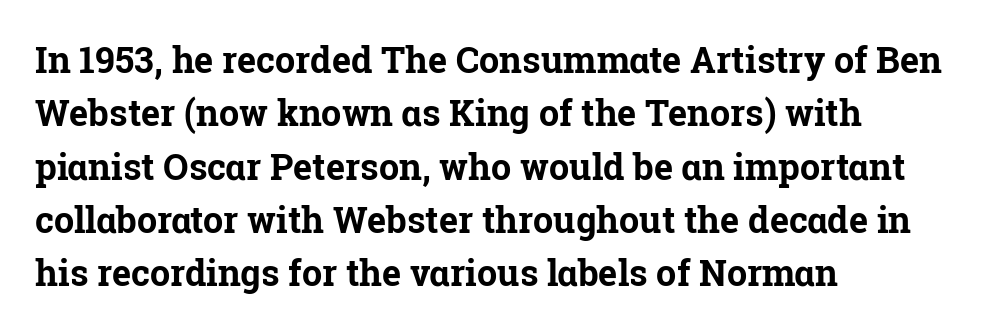
Q: Is the text bold? A: Yes.
Q: Is the text italic (slanted)? A: No, it is upright.
Q: Is the typeface a serif or a sans-serif typeface? A: Serif.
Q: Is the text underlined? A: No.
Q: How is the paragraph aligned? A: Left-aligned.
Q: Is the spacing between letters normal or unusually wide? A: Normal.
Q: Is the spacing between lines tight, normal or loose? A: Normal.
Q: Width (condensed, normal, or wide)? A: Normal.
Q: Stroke contrast? A: Low.
Q: x-height? A: Medium.
Q: Monospaced? A: No.
